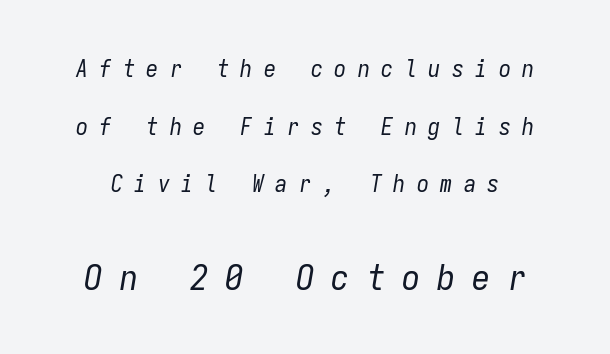
Q: Is the text bold? A: No.
Q: Is the text italic (slanted)? A: Yes, it leans right by about 9 degrees.
Q: Is the text underlined? A: No.
Q: Is the spacing between letters normal or unusually wide? A: Unusually wide.
Q: Is the spacing between lines tight, normal or loose? A: Loose.
Q: Which block of text is set in a larger size, the first (top) or the second (bottom)? A: The second (bottom) one.
Q: Width (condensed, normal, or wide)? A: Condensed.
Q: Stroke contrast? A: Low.
Q: x-height? A: Medium.
Q: Monospaced? A: Yes.
